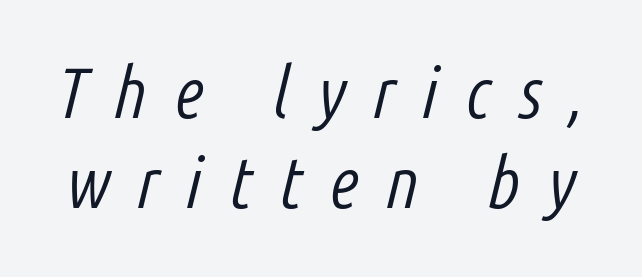
Q: Is the text bold? A: No.
Q: Is the text italic (slanted)? A: Yes, it leans right by about 14 degrees.
Q: Is the text underlined? A: No.
Q: Is the spacing between letters normal or unusually wide? A: Unusually wide.
Q: Is the spacing between lines tight, normal or loose? A: Normal.
Q: Width (condensed, normal, or wide)? A: Condensed.
Q: Stroke contrast? A: Low.
Q: x-height? A: Medium.
Q: Monospaced? A: No.
